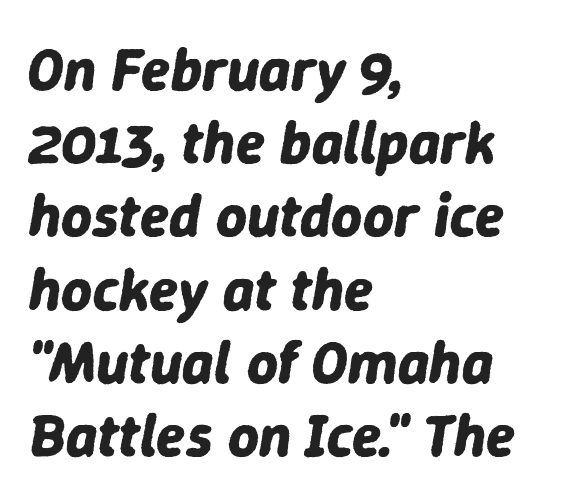
{"italic": "yes", "lean": "right", "slant_degrees": 9, "bold": "yes", "weight": "bold", "width": "normal", "stroke_contrast": "low", "x_height": "medium", "monospaced": "no", "underline": "no", "align": "left", "line_spacing_ratio": 1.22, "letter_spacing": "normal", "letter_spacing_em": 0.0, "glyph_px": 60}
